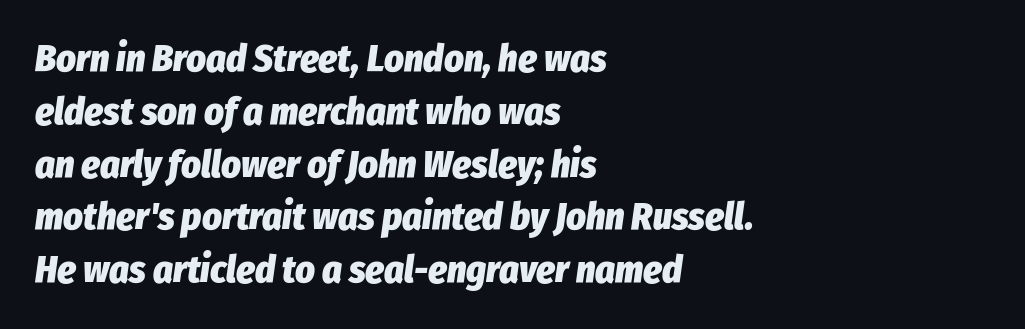
Q: Is the text bold? A: Yes.
Q: Is the text italic (slanted)? A: Yes, it leans right by about 8 degrees.
Q: Is the text underlined? A: No.
Q: How is the paragraph aligned? A: Left-aligned.
Q: Is the spacing between letters normal or unusually wide? A: Normal.
Q: Is the spacing between lines tight, normal or loose? A: Normal.
Q: Width (condensed, normal, or wide)? A: Condensed.
Q: Stroke contrast? A: Low.
Q: x-height? A: Medium.
Q: Monospaced? A: No.
